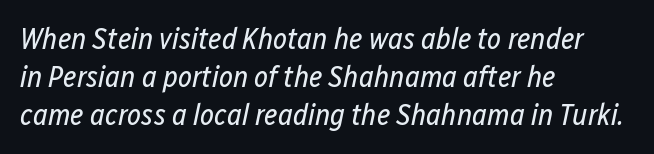
The image shows 30 px regular-weight, condensed type, italic (leaning right); set left-aligned, normal line spacing (1.27x), normal letter spacing, not underlined; low stroke contrast and a medium x-height.
